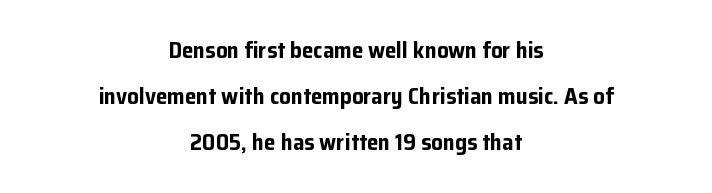
Q: Is the text bold? A: Yes.
Q: Is the text italic (slanted)? A: No, it is upright.
Q: Is the text underlined? A: No.
Q: How is the paragraph aligned? A: Centered.
Q: Is the spacing between letters normal or unusually wide? A: Normal.
Q: Is the spacing between lines tight, normal or loose? A: Loose.
